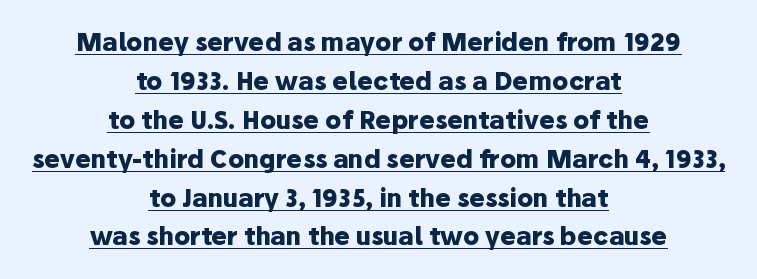
The image shows 24 px bold type, upright; set centered, normal line spacing (1.62x), normal letter spacing, underlined.
